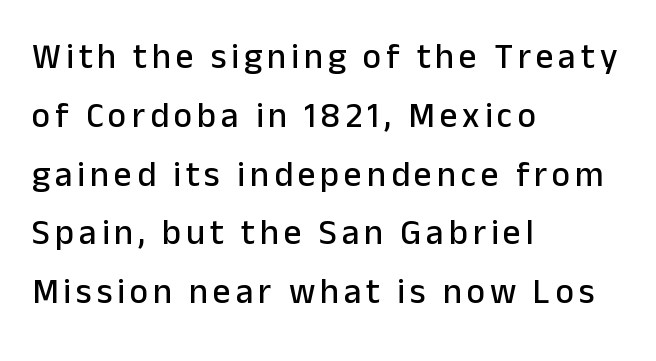
This is roman type, the default non-slanted kind. Type without underlining. The compositor pushed each line to the left boundary. Typographically, this falls in the sans-serif category. The rendering uses natural spacing where letterforms have individual widths. What's the leading like? Ordinary, nothing unusual.
